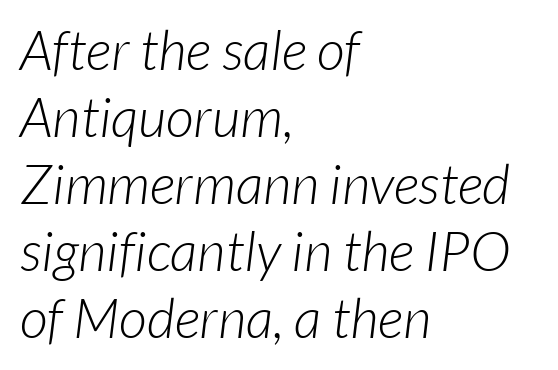
Standard letterfit; no display-style spreading of the glyphs. Think standard paragraph weight, or any step lighter than that. The glyphs are unaccompanied by any horizontal stroke below them. Classification — sans serif. You could not count columns in this text — the font is proportionally spaced. Compared with a centered layout, this one pins lines to the left instead.
